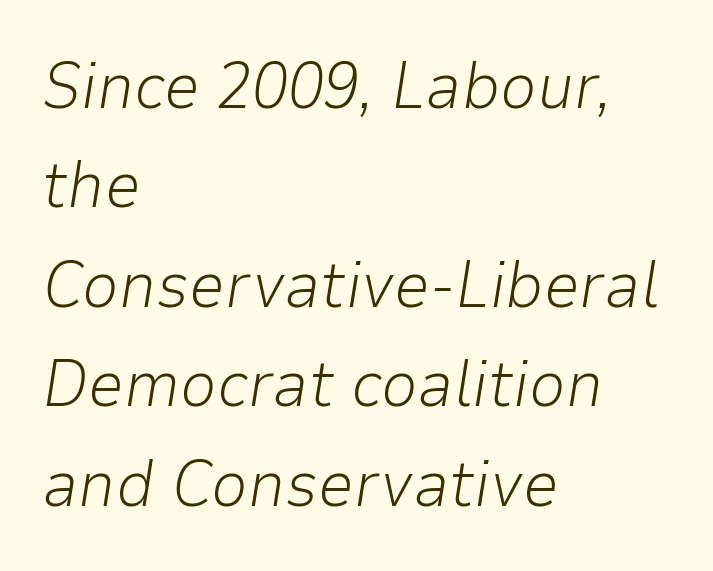
The image shows 65 px light type, italic (leaning right); set left-aligned, normal line spacing (1.53x), normal letter spacing, not underlined; low stroke contrast and a medium x-height.
